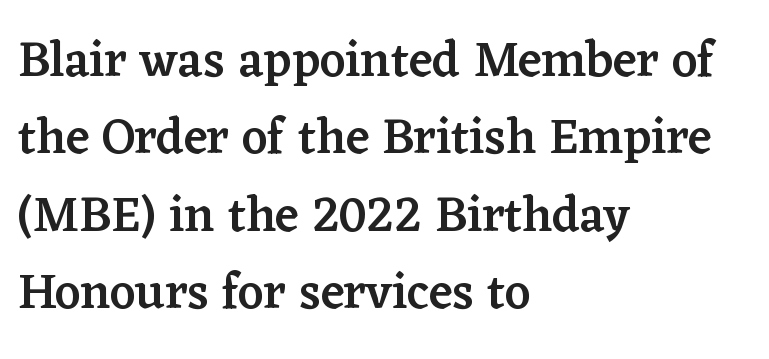
Q: Is the text bold? A: Semi-bold.
Q: Is the text italic (slanted)? A: No, it is upright.
Q: Is the typeface a serif or a sans-serif typeface? A: Serif.
Q: Is the text underlined? A: No.
Q: How is the paragraph aligned? A: Left-aligned.
Q: Is the spacing between letters normal or unusually wide? A: Normal.
Q: Is the spacing between lines tight, normal or loose? A: Normal.
Q: Width (condensed, normal, or wide)? A: Normal.
Q: Stroke contrast? A: Low.
Q: x-height? A: Medium.
Q: Monospaced? A: No.
